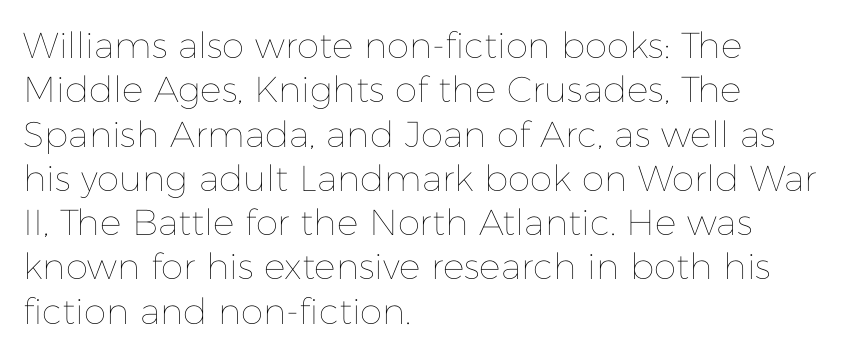
Q: Is the text bold? A: No.
Q: Is the text italic (slanted)? A: No, it is upright.
Q: Is the text underlined? A: No.
Q: How is the paragraph aligned? A: Left-aligned.
Q: Is the spacing between letters normal or unusually wide? A: Normal.
Q: Width (condensed, normal, or wide)? A: Normal.
Q: Stroke contrast? A: Low.
Q: x-height? A: Medium.
Q: Monospaced? A: No.
